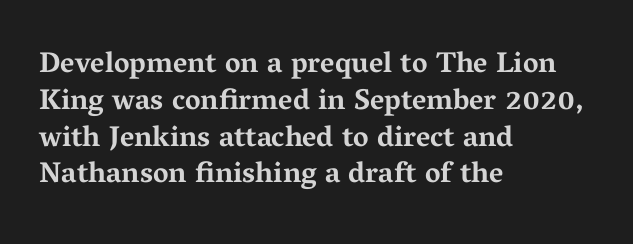
{"serif": "yes", "italic": "no", "bold": "yes", "weight": "bold", "width": "wide", "stroke_contrast": "medium", "x_height": "medium", "monospaced": "no", "underline": "no", "align": "left", "line_spacing": "normal", "line_spacing_ratio": 1.27, "letter_spacing": "normal", "letter_spacing_em": 0.0, "glyph_px": 29}
